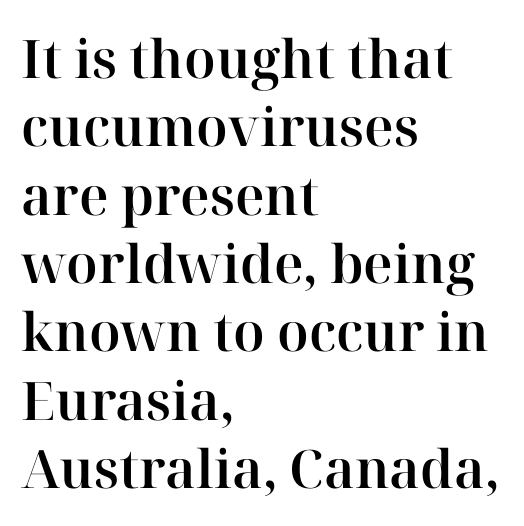
Honestly, the row spacing looks completely unremarkable. Note: serifs present on the glyphs. Note the varied advance widths — an 'i' is clearly narrower than an 'm'. The horizontal fit of the characters is conventional and even.
